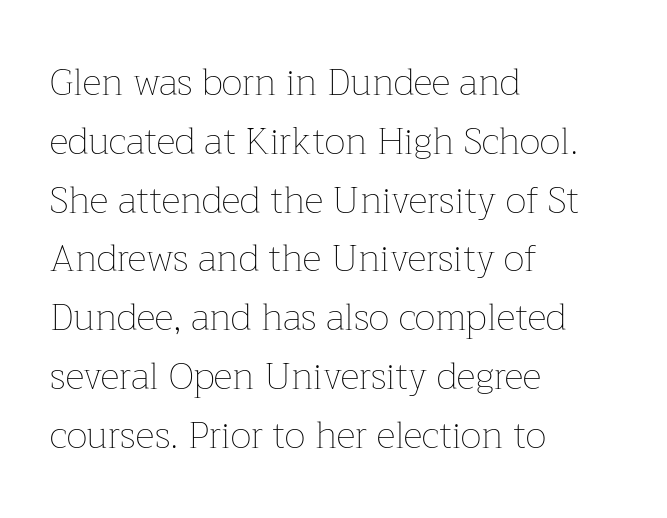
Q: Is the text bold? A: No.
Q: Is the text italic (slanted)? A: No, it is upright.
Q: Is the text underlined? A: No.
Q: How is the paragraph aligned? A: Left-aligned.
Q: Is the spacing between letters normal or unusually wide? A: Normal.
Q: Is the spacing between lines tight, normal or loose? A: Normal.
Q: Width (condensed, normal, or wide)? A: Normal.
Q: Stroke contrast? A: Low.
Q: x-height? A: Medium.
Q: Monospaced? A: No.
